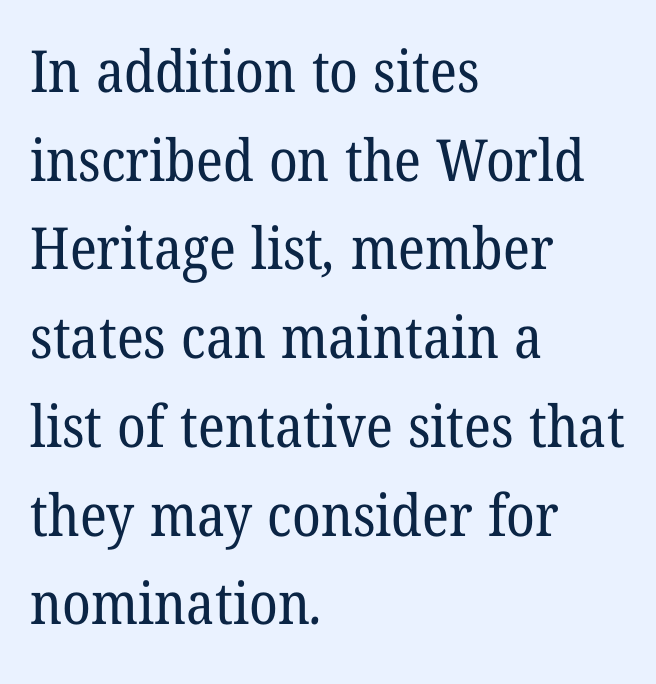
The image shows 58 px regular-weight serif type; set left-aligned, normal line spacing (1.53x), normal letter spacing, not underlined; low stroke contrast and a medium x-height.
